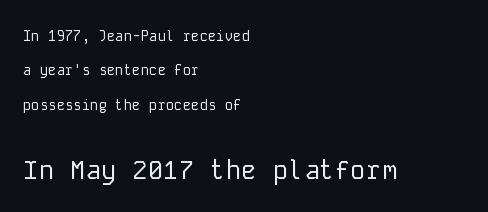
The image shows 26 px text type, upright; set left-aligned, loose line spacing (2.46x), normal letter spacing, not underlined; the second (bottom) block is 1.86x larger.
